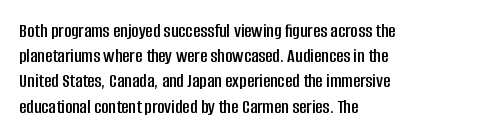
{"italic": "no", "underline": "no", "align": "left", "line_spacing": "normal", "line_spacing_ratio": 1.26, "letter_spacing": "normal", "letter_spacing_em": 0.0, "glyph_px": 20}
